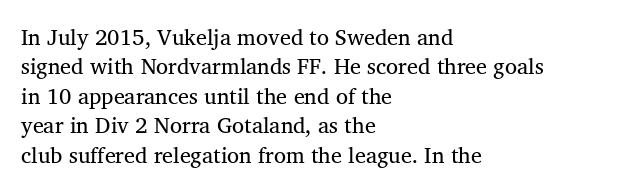
The image shows 22 px text type, upright; set left-aligned, normal line spacing (1.34x), normal letter spacing, not underlined.
